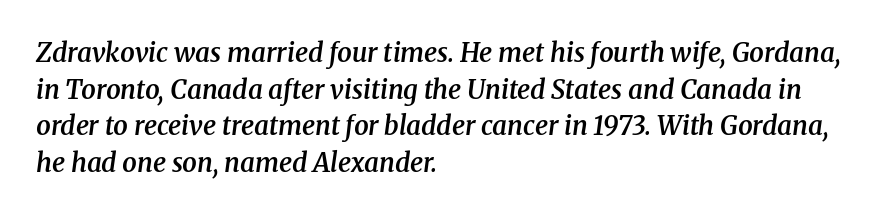
The space beneath each line is pristine and unruled. Casual observation: everything's shoved over to the left. Regarding leading, the lines here are spaced in the standard way. The type is set solid horizontally, with unmodified tracking. The text carries the slant typical of an italic or oblique font. Summary of weight: moderately heavy, a semibold.
